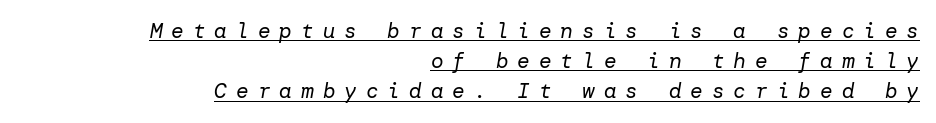
{"italic": "yes", "lean": "right", "slant_degrees": 10, "bold": "no", "underline": "yes", "align": "right", "line_spacing": "normal", "line_spacing_ratio": 1.44, "letter_spacing": "wide", "letter_spacing_em": 0.43, "glyph_px": 21}
